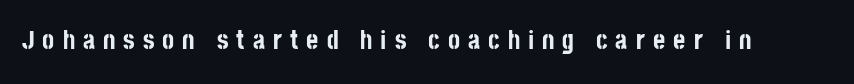
{"italic": "no", "bold": "yes", "underline": "no", "letter_spacing": "wide", "letter_spacing_em": 0.31, "glyph_px": 26}
